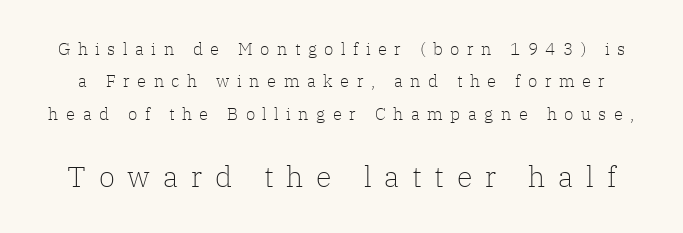
The image shows 29 px light serif type, upright; set loose line spacing (1.9x), unusually wide letter spacing (+0.44 em), not underlined; the second (bottom) block is 1.71x larger; low stroke contrast and a medium x-height.
